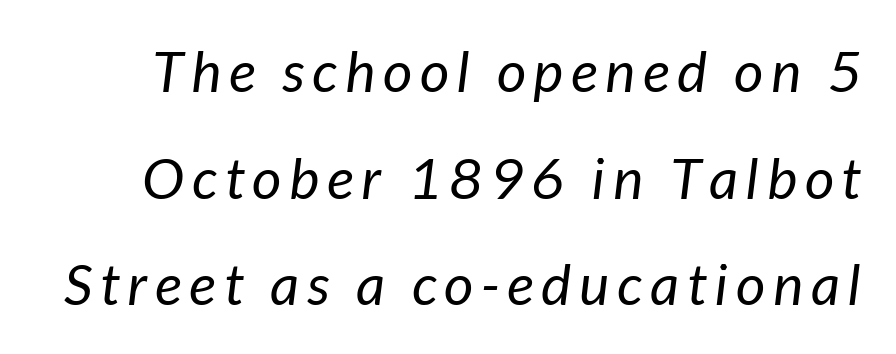
Q: Is the text bold? A: No.
Q: Is the text italic (slanted)? A: Yes, it leans right by about 7 degrees.
Q: Is the text underlined? A: No.
Q: Width (condensed, normal, or wide)? A: Normal.
Q: Stroke contrast? A: Low.
Q: x-height? A: Medium.
Q: Monospaced? A: No.
